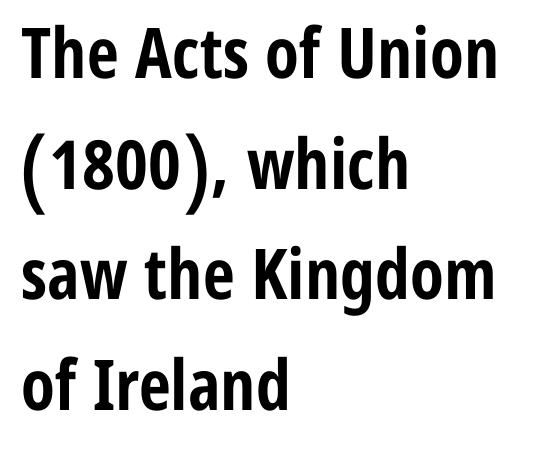
Spacing between characters is what you'd get straight out of the box. The vertical gap from one line to the next is medium. I'd call this a sans setting — the letters go barefoot. Characters remain perfectly vertical along every line. Every letter is thick-stroked: bold, no question. Rule under the text: the space is simply empty.
